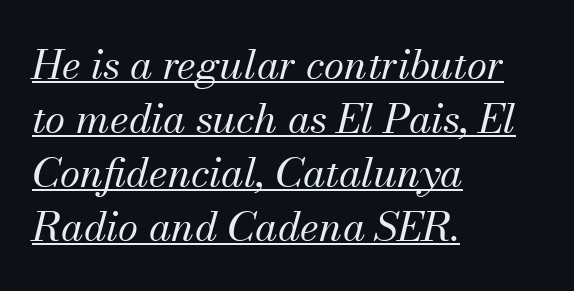
The image shows 41 px regular-weight serif type, italic (leaning right); set left-aligned, normal line spacing (1.32x), normal letter spacing, underlined; medium stroke contrast and a small x-height.
